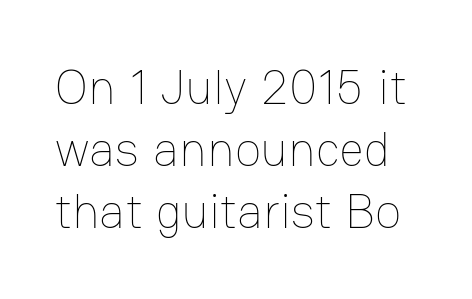
The weight would be labelled regular, book, light, or lighter still. The strip under each line holds only bare page. Proportional: the letters do not fall into vertical columns. Students, note that the glyphs here touch the page at normal intervals.
